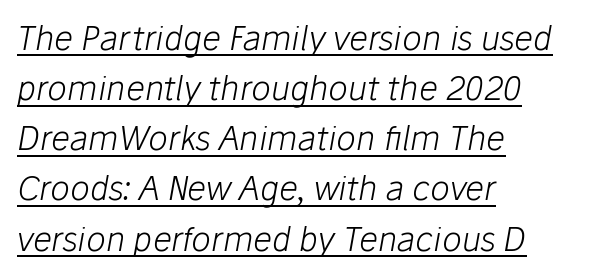
The image shows 33 px light type, italic (leaning right); set left-aligned, normal line spacing (1.52x), normal letter spacing, underlined; low stroke contrast and a medium x-height.
